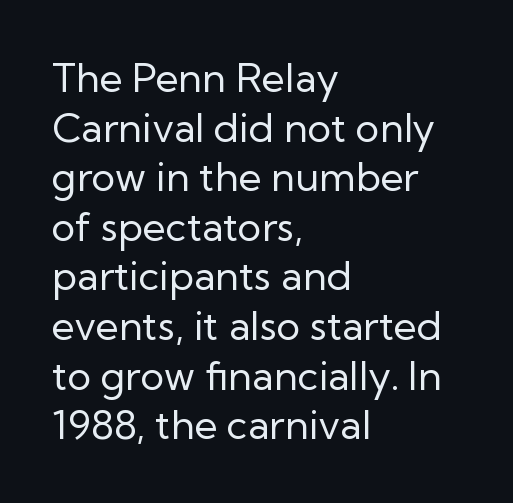
Q: Is the text bold? A: No.
Q: Is the text italic (slanted)? A: No, it is upright.
Q: Is the typeface a serif or a sans-serif typeface? A: Sans-serif.
Q: Is the text underlined? A: No.
Q: How is the paragraph aligned? A: Left-aligned.
Q: Is the spacing between letters normal or unusually wide? A: Normal.
Q: Width (condensed, normal, or wide)? A: Normal.
Q: Stroke contrast? A: Low.
Q: x-height? A: Medium.
Q: Monospaced? A: No.
